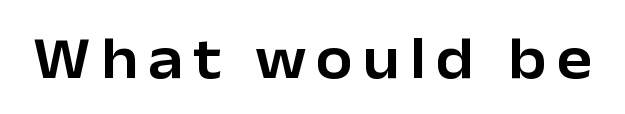
Type style note: lacks serifs. Lines of text with bare space underneath. Each letter keeps its own natural width here, so spacing adapts to shape. Tall strokes in this sample are plumb rather than angled.
